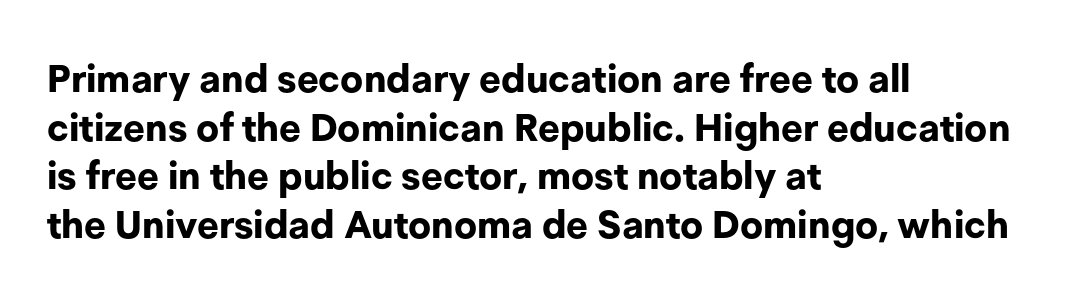
{"serif": "no", "italic": "no", "bold": "yes", "weight": "bold", "width": "normal", "stroke_contrast": "low", "x_height": "medium", "monospaced": "no", "underline": "no", "align": "left", "line_spacing": "normal", "line_spacing_ratio": 1.28, "letter_spacing": "normal", "letter_spacing_em": 0.0, "glyph_px": 38}
